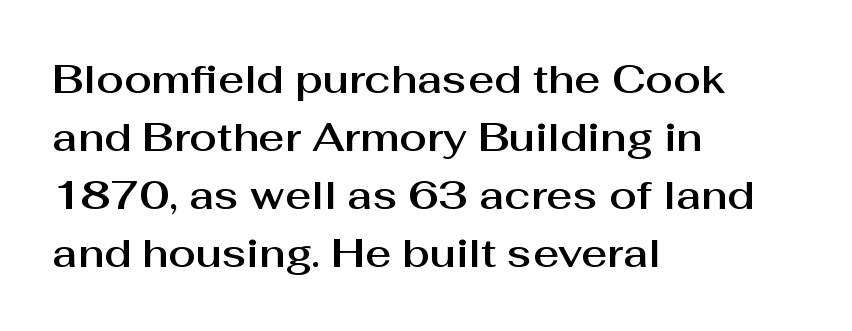
Q: Is the text italic (slanted)? A: No, it is upright.
Q: Is the typeface a serif or a sans-serif typeface? A: Sans-serif.
Q: Is the text underlined? A: No.
Q: How is the paragraph aligned? A: Left-aligned.
Q: Is the spacing between letters normal or unusually wide? A: Normal.
Q: Is the spacing between lines tight, normal or loose? A: Normal.
Q: Width (condensed, normal, or wide)? A: Normal.
Q: Stroke contrast? A: Medium.
Q: x-height? A: Medium.
Q: Monospaced? A: No.
